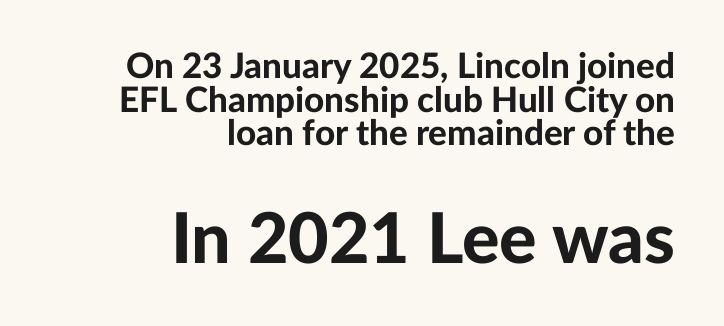
Caption: upper text group reduced, lower text group enlarged. Horizontally, the lines are justified to the trailing edge only. A dark, heavy texture on the line: the type is bold. Quick note: not italic, upright. Is this a fixed-width face? No — the glyphs have proportional, varying widths. The string is rendered with underlining switched off.
